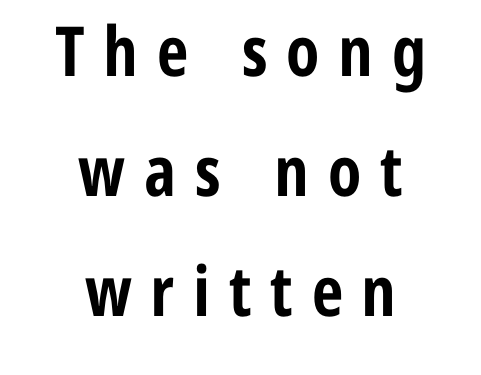
Q: Is the text bold? A: Yes.
Q: Is the text italic (slanted)? A: No, it is upright.
Q: Is the typeface a serif or a sans-serif typeface? A: Sans-serif.
Q: Is the text underlined? A: No.
Q: How is the paragraph aligned? A: Centered.
Q: Is the spacing between letters normal or unusually wide? A: Unusually wide.
Q: Width (condensed, normal, or wide)? A: Condensed.
Q: Stroke contrast? A: Low.
Q: x-height? A: Medium.
Q: Monospaced? A: No.
